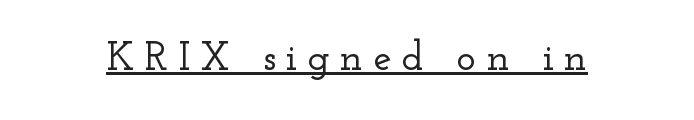
The image shows 41 px wide serif type, upright; set unusually wide letter spacing (+0.25 em), underlined; low stroke contrast and a small x-height.
